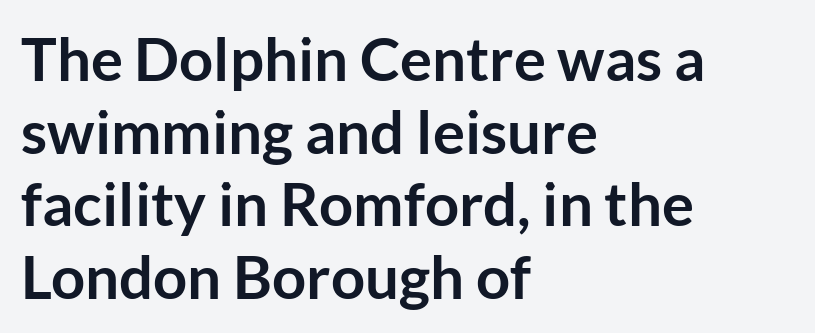
Nobody drew a line under any word here. One-word summary of the alignment: left. Think of a printed novel: that variable character pitch is what you see here. Characters remain perfectly vertical along every line. No extra tracking has been applied to these lines.
